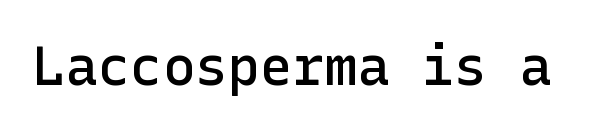
Do the letters lean? They stand straight. Just letters on the line, the space beneath them empty. Serif or sans? Sans — the stroke terminals are bare. As a designer I'd log this as weight 600, semibold. This rendering leaves character spacing at its baseline value.
